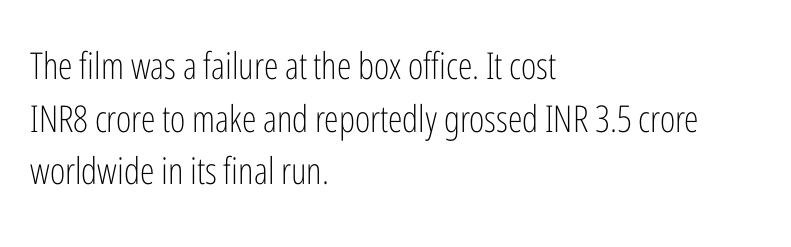
Each line starts at the same left margin while the right side varies. The words here are not underlined. When letters stand straight like this, we call the style roman or upright. You can tell from the bare stems that sans-serif type was used. Bold? No — there's no thickening of the strokes. Default kerning and tracking; the words read as compact shapes.
